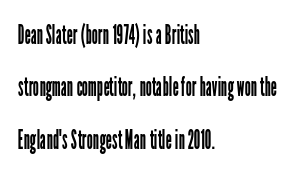
{"italic": "no", "bold": "no", "underline": "no", "align": "left", "line_spacing": "loose", "line_spacing_ratio": 1.94, "letter_spacing": "normal", "letter_spacing_em": 0.0, "glyph_px": 27}
